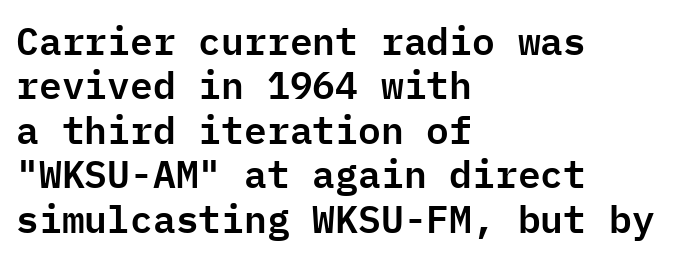
Q: Is the text italic (slanted)? A: No, it is upright.
Q: Is the typeface a serif or a sans-serif typeface? A: Sans-serif.
Q: Is the text underlined? A: No.
Q: How is the paragraph aligned? A: Left-aligned.
Q: Is the spacing between letters normal or unusually wide? A: Normal.
Q: Width (condensed, normal, or wide)? A: Normal.
Q: Stroke contrast? A: Low.
Q: x-height? A: Medium.
Q: Monospaced? A: Yes.
